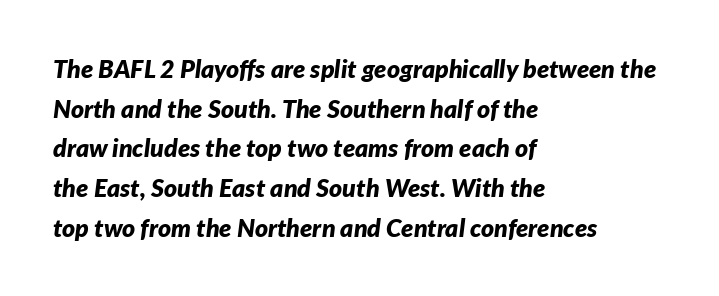
Q: Is the text bold? A: Yes.
Q: Is the text italic (slanted)? A: Yes, it leans right by about 7 degrees.
Q: Is the text underlined? A: No.
Q: How is the paragraph aligned? A: Left-aligned.
Q: Is the spacing between letters normal or unusually wide? A: Normal.
Q: Is the spacing between lines tight, normal or loose? A: Normal.
